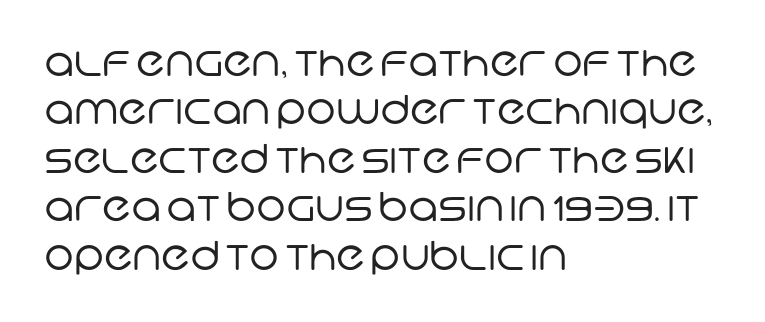
No feet cap the strokes, marking this as sans-serif type. The letterforms sit shoulder to shoulder at normal distance. The weight would be labelled regular, book, light, or lighter still. Has an underline been added? It has not. These lines are rendered in a variable-pitch font. Line starts are locked; line ends wander.
